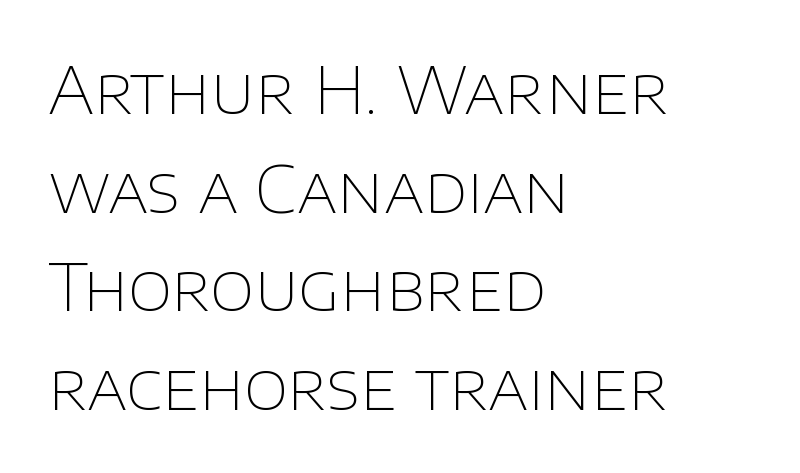
A light-to-regular cut is what we see here. Looks like regular typesetting: each glyph gets only the width it needs. Does the type have serifs? No, each stem ends abruptly. Descender tails drop into unmarked territory.
